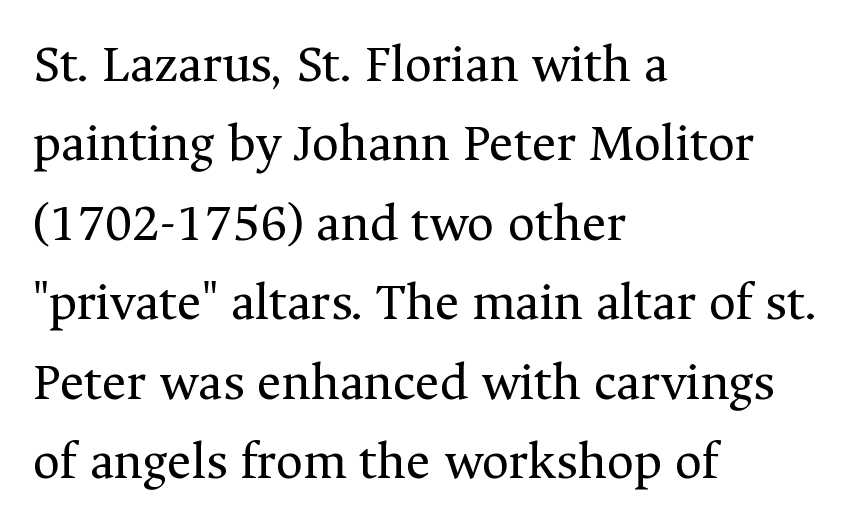
Q: Is the text bold? A: No.
Q: Is the text italic (slanted)? A: No, it is upright.
Q: Is the typeface a serif or a sans-serif typeface? A: Serif.
Q: Is the text underlined? A: No.
Q: How is the paragraph aligned? A: Left-aligned.
Q: Is the spacing between letters normal or unusually wide? A: Normal.
Q: Is the spacing between lines tight, normal or loose? A: Normal.
Q: Width (condensed, normal, or wide)? A: Normal.
Q: Stroke contrast? A: Medium.
Q: x-height? A: Medium.
Q: Monospaced? A: No.
